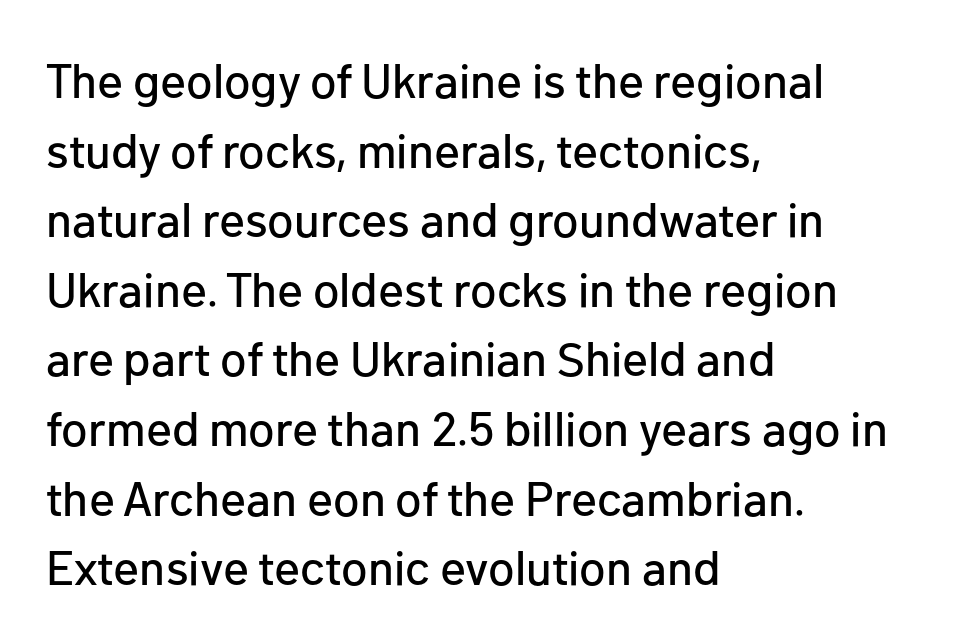
The image shows 48 px sans-serif type, upright; set left-aligned, normal line spacing (1.45x), normal letter spacing, not underlined; low stroke contrast and a medium x-height.
